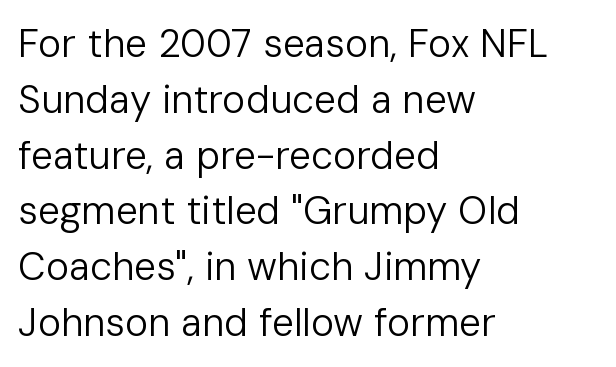
The image shows 39 px regular-weight sans-serif type, upright; set left-aligned, normal line spacing (1.43x), normal letter spacing, not underlined; low stroke contrast and a medium x-height.
